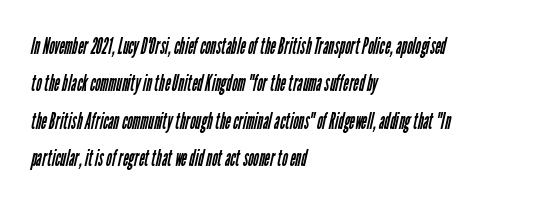
{"bold": "no", "underline": "no", "align": "left", "line_spacing": "normal", "line_spacing_ratio": 1.56, "letter_spacing": "normal", "letter_spacing_em": 0.0, "glyph_px": 24}
